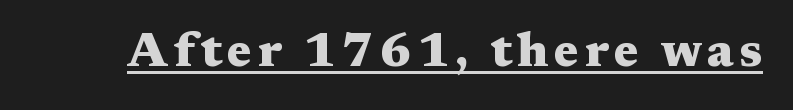
{"serif": "yes", "italic": "no", "bold": "yes", "weight": "heavy", "width": "wide", "stroke_contrast": "medium", "x_height": "medium", "monospaced": "no", "underline": "yes", "glyph_px": 47}
